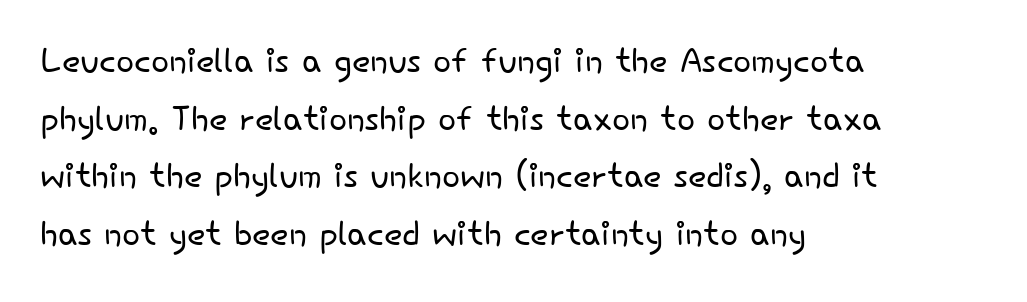
{"serif": "no", "italic": "no", "bold": "no", "weight": "light", "width": "normal", "stroke_contrast": "low", "x_height": "small", "monospaced": "no", "underline": "no", "align": "left", "line_spacing_ratio": 1.2, "letter_spacing": "normal", "letter_spacing_em": 0.0, "glyph_px": 48}
